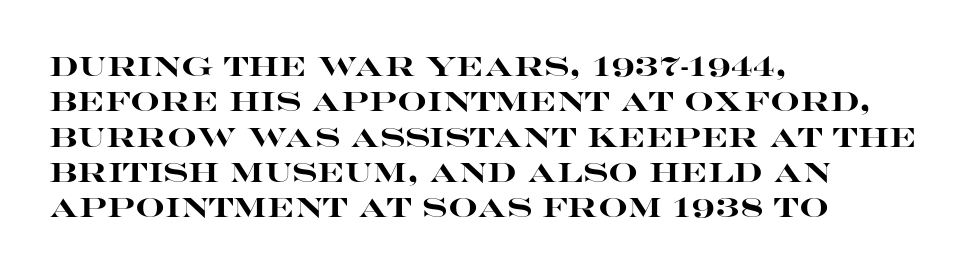
Normally led — the rows are evenly, conventionally spaced. A roman cut, with each character standing at attention. The gaps between neighbouring characters are ordinary and unremarkable. The words here are not underlined. Left-aligned paragraph, ragged on the right. The typesetting leans heavy: a genuine bold.
